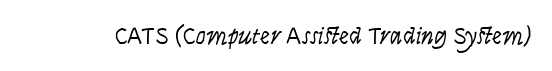
Q: Is the text bold? A: No.
Q: Is the text italic (slanted)? A: Yes.
Q: Is the text underlined? A: No.
Q: Is the spacing between letters normal or unusually wide? A: Normal.
